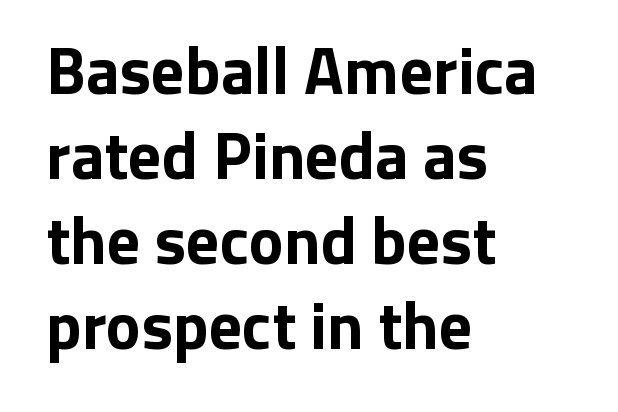
Typesetter's note: full bold, strokes at maximum text heaviness. No italicization has been applied; the sample stays upright. I'd call this a sans setting — the letters go barefoot. Check the space under the baseline: it is left empty.
